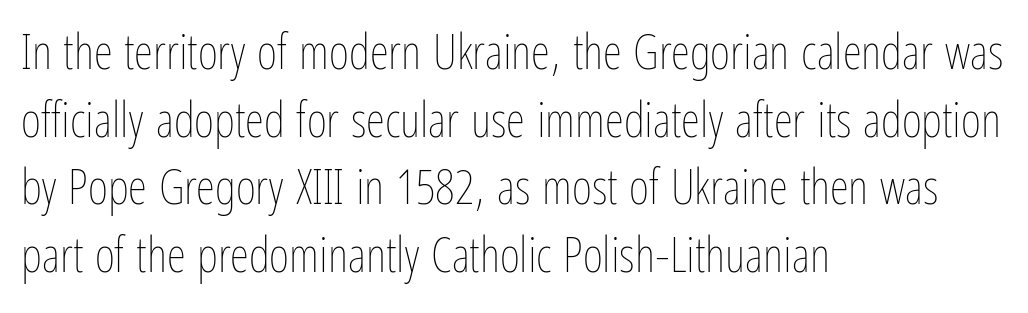
{"italic": "no", "bold": "no", "weight": "thin", "width": "condensed", "stroke_contrast": "low", "x_height": "medium", "monospaced": "no", "underline": "no", "align": "left", "line_spacing": "normal", "line_spacing_ratio": 1.38, "letter_spacing": "normal", "letter_spacing_em": 0.0, "glyph_px": 49}
